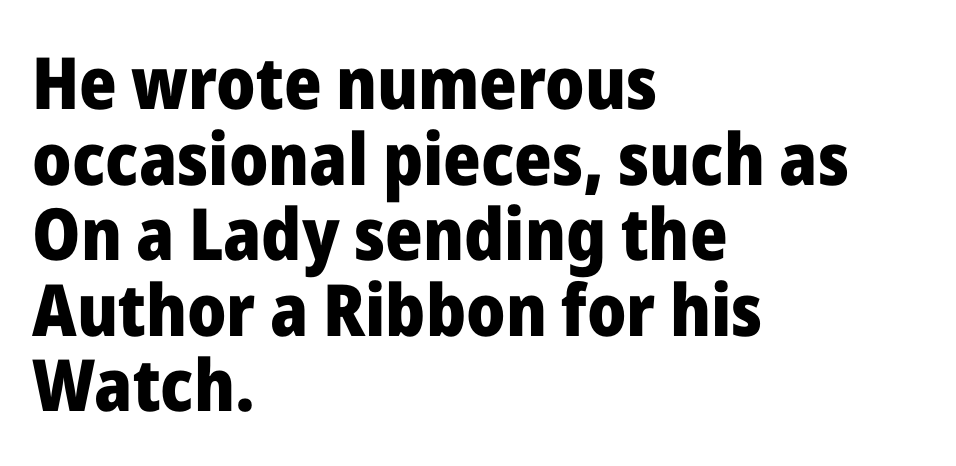
{"serif": "no", "italic": "no", "bold": "yes", "weight": "heavy", "width": "normal", "stroke_contrast": "low", "x_height": "medium", "monospaced": "no", "underline": "no", "align": "left", "line_spacing": "tight", "line_spacing_ratio": 1.05, "letter_spacing": "normal", "letter_spacing_em": 0.0, "glyph_px": 72}
